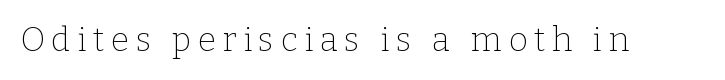
The image shows 33 px thin serif type, upright; set unusually wide letter spacing (+0.2 em), not underlined; low stroke contrast and a medium x-height.
